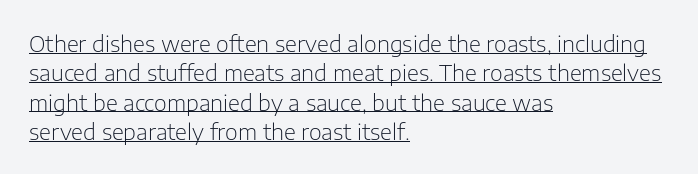
Q: Is the text bold? A: No.
Q: Is the text italic (slanted)? A: No, it is upright.
Q: Is the text underlined? A: Yes.
Q: How is the paragraph aligned? A: Left-aligned.
Q: Is the spacing between letters normal or unusually wide? A: Normal.
Q: Is the spacing between lines tight, normal or loose? A: Normal.
